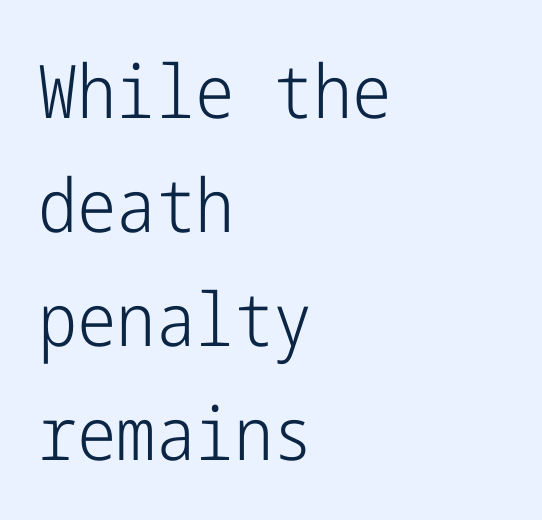
You can tell from the bare stems that sans-serif type was used. The type sits square on the baseline with zero lean. No chunkiness to these letters — they're not bold. The zone under the glyphs is completely vacant. Tracking here is standard; glyphs follow each other at the usual distance. Reading down the column, the eye jumps a familiar distance to each next line.
